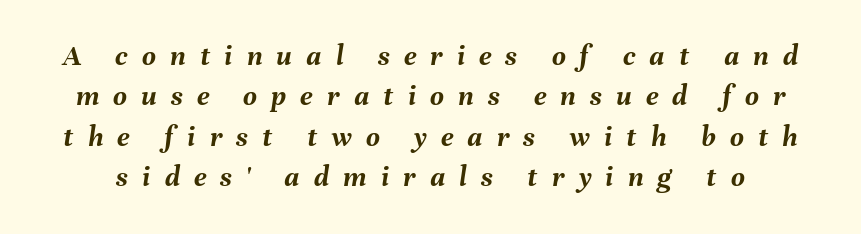
{"italic": "yes", "lean": "right", "slant_degrees": 8, "bold": "yes", "weight": "semibold", "width": "normal", "stroke_contrast": "medium", "x_height": "medium", "monospaced": "no", "underline": "no", "line_spacing": "normal", "line_spacing_ratio": 1.35, "letter_spacing": "wide", "letter_spacing_em": 0.47, "glyph_px": 30}
